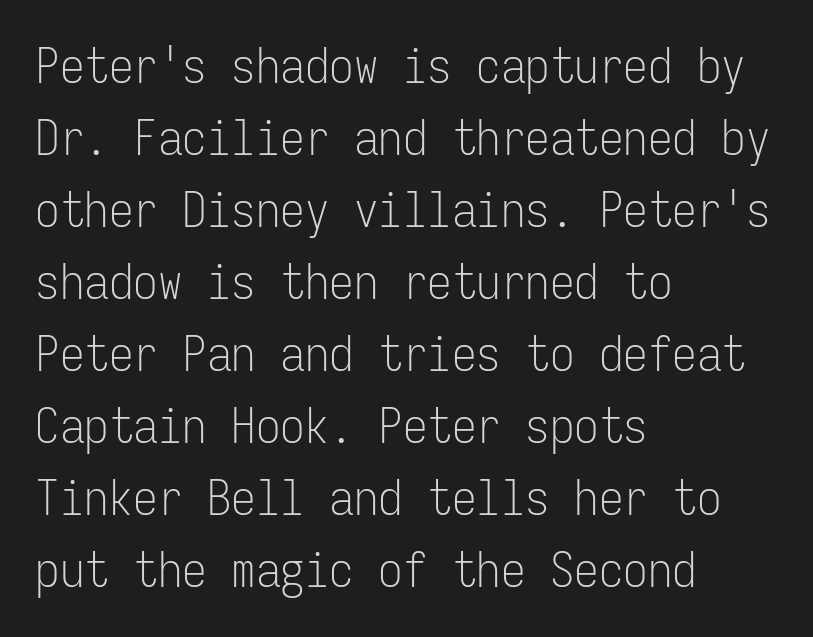
Rows of type keep a routine distance in the vertical direction. The letters march in equal steps, a hallmark of fixed-pitch type. Posture: straight, roman, zero tilt. Each line starts at the same left margin while the right side varies. Nobody drew a line under any word here. Stroke terminals: plain, sans-serif.
